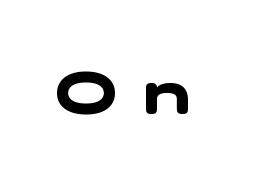
The image shows 59 px heavy, wide sans-serif type; set unusually wide letter spacing (+0.45 em), not underlined; low stroke contrast and a medium x-height.
